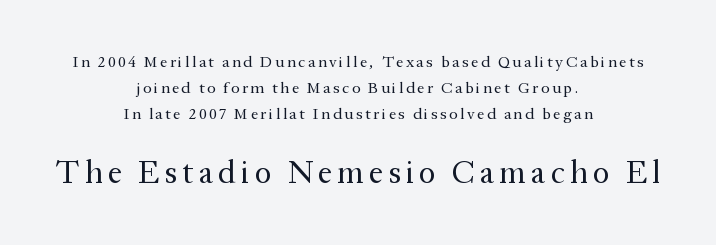
The image shows 32 px regular-weight serif type, upright; set centered, normal line spacing (1.63x), not underlined; the second (bottom) block is 2.0x larger; medium stroke contrast and a medium x-height.
